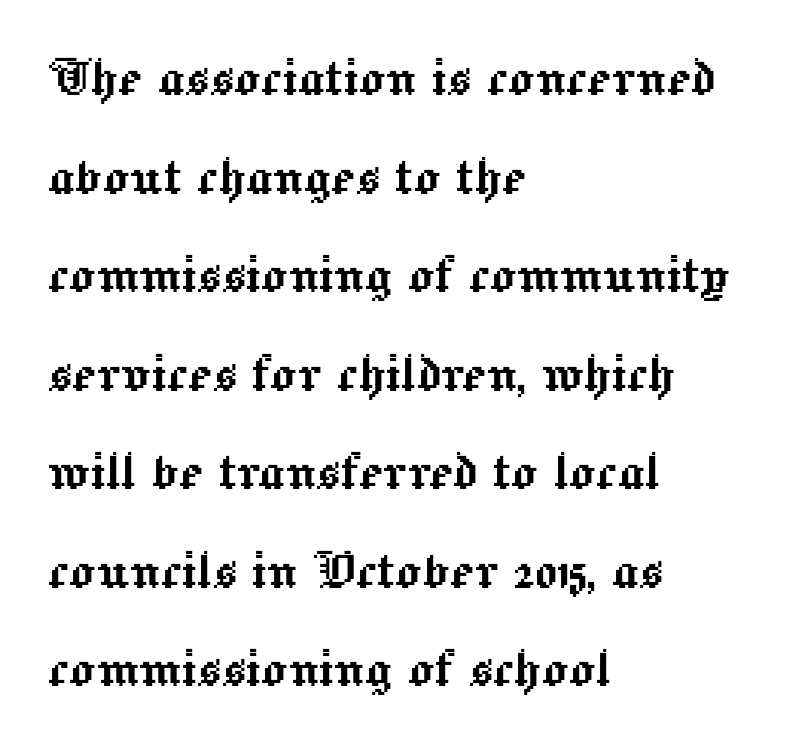
Q: Is the text italic (slanted)? A: No, it is upright.
Q: Is the text underlined? A: No.
Q: How is the paragraph aligned? A: Left-aligned.
Q: Is the spacing between letters normal or unusually wide? A: Normal.
Q: Is the spacing between lines tight, normal or loose? A: Normal.
Q: Width (condensed, normal, or wide)? A: Normal.
Q: x-height? A: Medium.
Q: Monospaced? A: No.
